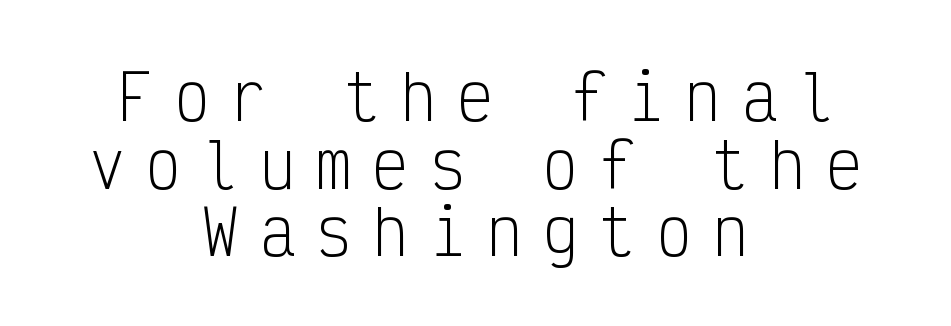
Q: Is the text bold? A: No.
Q: Is the text italic (slanted)? A: No, it is upright.
Q: Is the typeface a serif or a sans-serif typeface? A: Sans-serif.
Q: Is the text underlined? A: No.
Q: How is the paragraph aligned? A: Centered.
Q: Is the spacing between letters normal or unusually wide? A: Unusually wide.
Q: Is the spacing between lines tight, normal or loose? A: Tight.
Q: Width (condensed, normal, or wide)? A: Condensed.
Q: Stroke contrast? A: Low.
Q: x-height? A: Medium.
Q: Monospaced? A: Yes.
